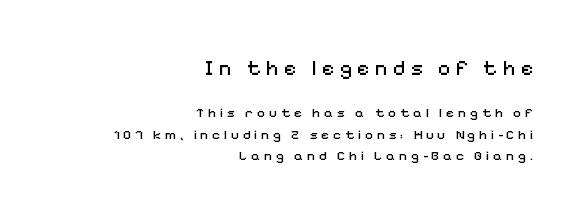
{"italic": "no", "bold": "no", "underline": "no", "align": "right", "line_spacing": "normal", "line_spacing_ratio": 1.54, "letter_spacing": "wide", "letter_spacing_em": 0.26, "larger_block": "first", "size_ratio": 1.5, "glyph_px": 21}
